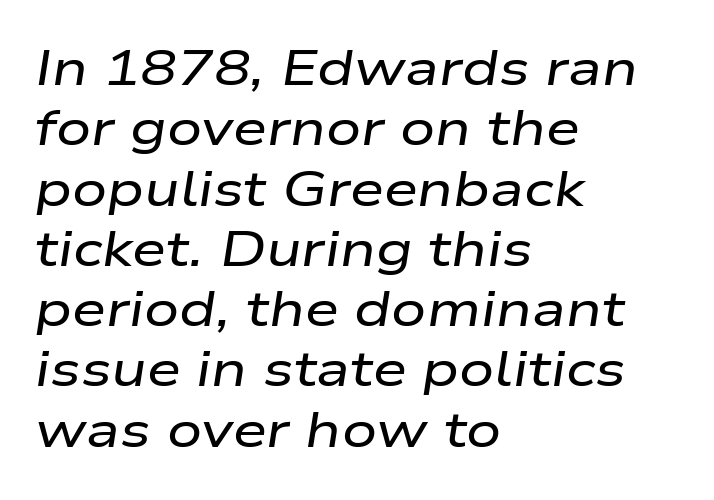
{"italic": "yes", "lean": "right", "slant_degrees": 9, "width": "wide", "stroke_contrast": "low", "x_height": "medium", "monospaced": "no", "underline": "no", "align": "left", "line_spacing_ratio": 1.23, "letter_spacing": "normal", "letter_spacing_em": 0.0, "glyph_px": 49}
